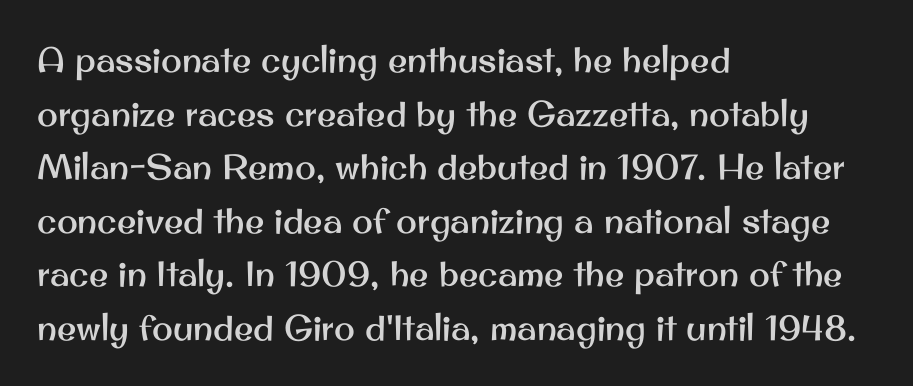
{"serif": "no", "italic": "no", "width": "normal", "stroke_contrast": "medium", "x_height": "small", "monospaced": "no", "underline": "no", "align": "left", "line_spacing": "normal", "line_spacing_ratio": 1.53, "letter_spacing": "normal", "letter_spacing_em": 0.0, "glyph_px": 35}
